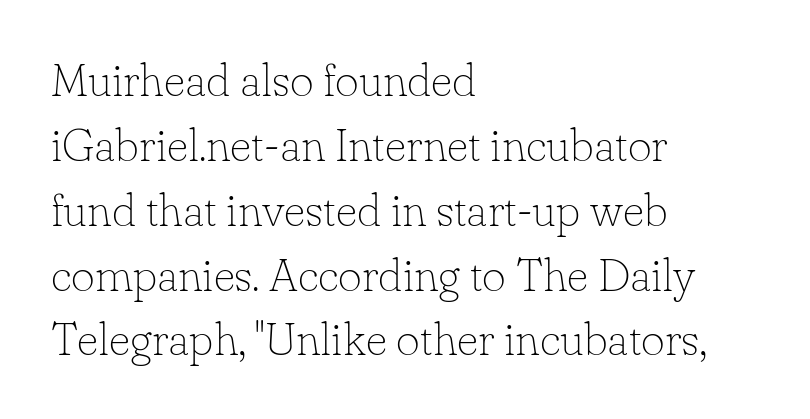
The image shows 46 px thin serif type, upright; set left-aligned, normal line spacing (1.41x), normal letter spacing, not underlined; low stroke contrast and a small x-height.
